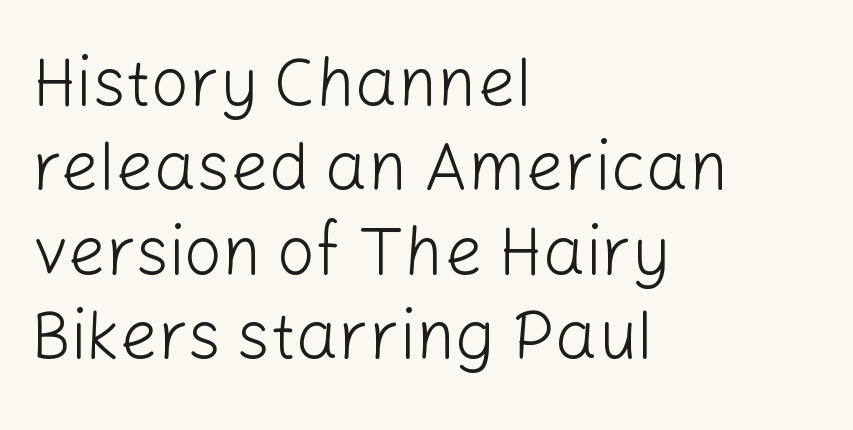
Q: Is the text bold? A: No.
Q: Is the text italic (slanted)? A: No, it is upright.
Q: Is the typeface a serif or a sans-serif typeface? A: Sans-serif.
Q: Is the text underlined? A: No.
Q: How is the paragraph aligned? A: Left-aligned.
Q: Is the spacing between letters normal or unusually wide? A: Normal.
Q: Is the spacing between lines tight, normal or loose? A: Normal.
Q: Width (condensed, normal, or wide)? A: Normal.
Q: Stroke contrast? A: Low.
Q: x-height? A: Medium.
Q: Monospaced? A: No.
